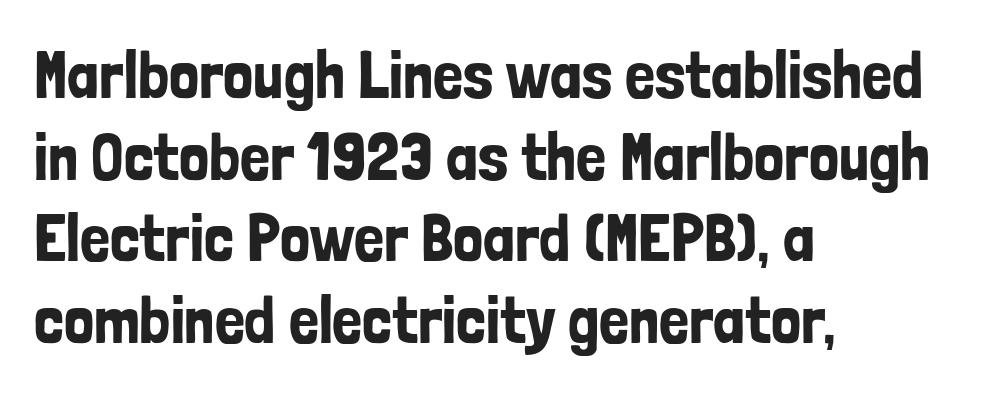
The face used here is rendered with its standard letterfit. Each letter's strokes conclude bluntly, with no projecting serifs. This sample is left-justified, so line endings fall wherever the words run out. Unlike italic type, these characters show no tilt at all. The specimen omits any rule beneath the text block's lines.
